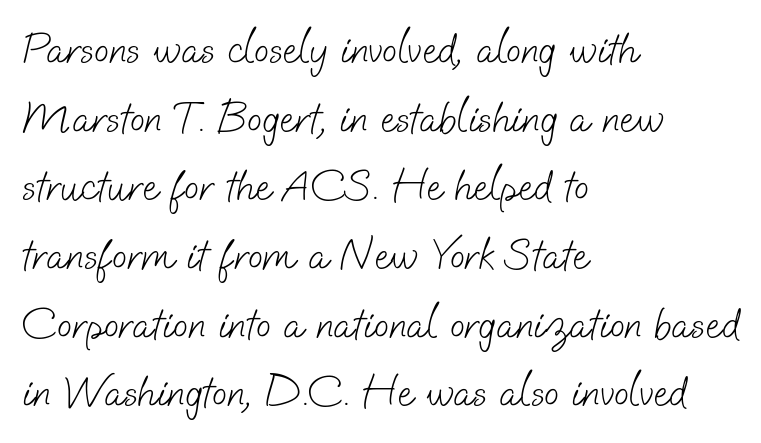
{"serif": "no", "bold": "no", "weight": "light", "width": "normal", "stroke_contrast": "low", "x_height": "small", "monospaced": "no", "underline": "no", "align": "left", "line_spacing": "normal", "line_spacing_ratio": 1.56, "letter_spacing": "normal", "letter_spacing_em": 0.0, "glyph_px": 44}
